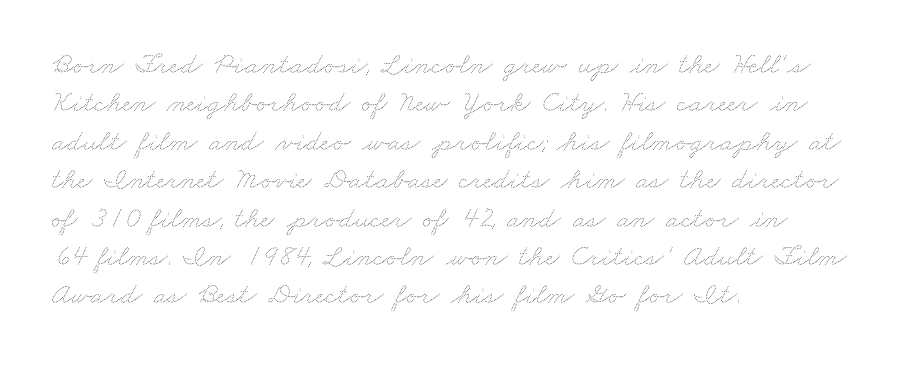
Here the glyphs are tracked normally, forming tight word shapes. Stem width sits at or under what a default text font uses. Which margin do the lines hug? The left one — the right edge is uneven. Spacing verdict: proportional, widths tailored to each character. Vertically, the passage feels balanced, rows spaced as you'd expect.
